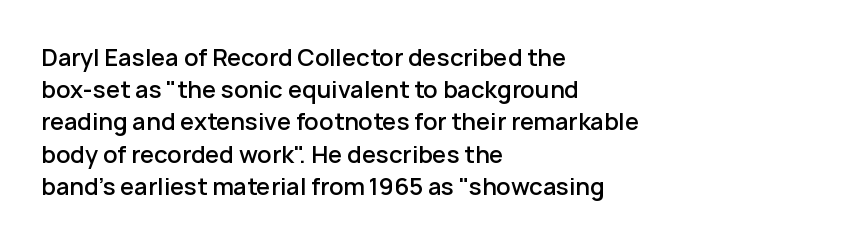
Q: Is the text bold? A: Semi-bold.
Q: Is the text italic (slanted)? A: No, it is upright.
Q: Is the text underlined? A: No.
Q: How is the paragraph aligned? A: Left-aligned.
Q: Is the spacing between letters normal or unusually wide? A: Normal.
Q: Is the spacing between lines tight, normal or loose? A: Normal.
